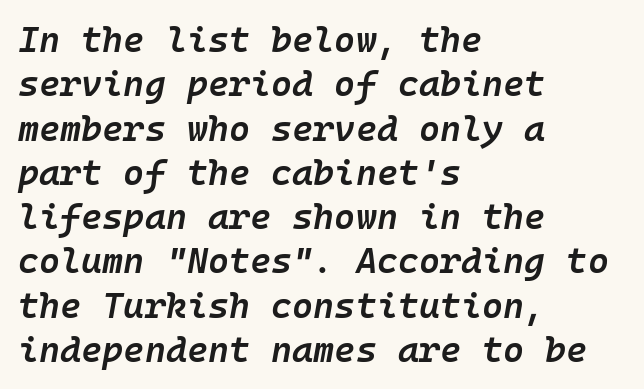
The image shows 36 px semibold type, italic (leaning right), monospaced; set left-aligned, line spacing 1.23x, normal letter spacing, not underlined; low stroke contrast and a medium x-height.
